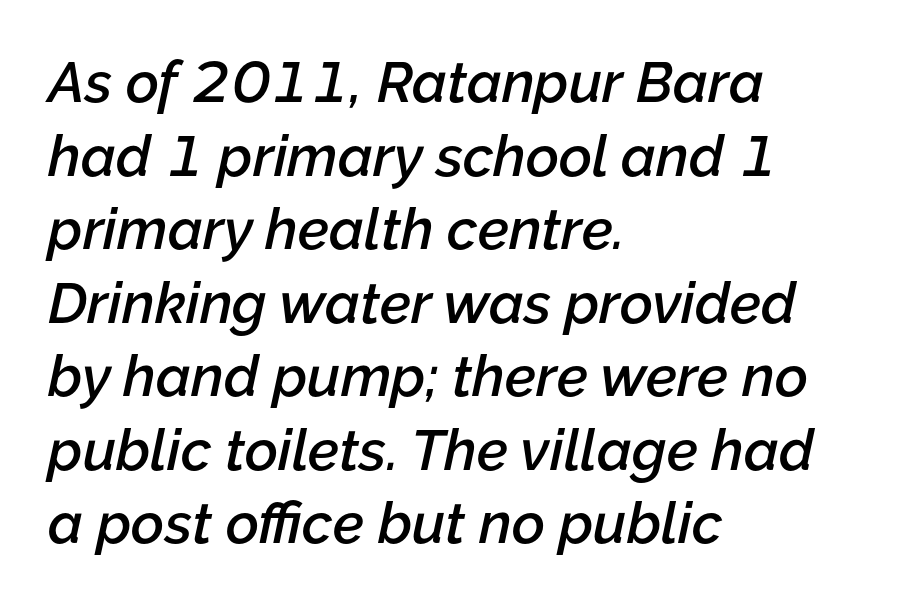
Q: Is the text bold? A: Semi-bold.
Q: Is the text italic (slanted)? A: Yes, it leans right by about 12 degrees.
Q: Is the text underlined? A: No.
Q: How is the paragraph aligned? A: Left-aligned.
Q: Is the spacing between letters normal or unusually wide? A: Normal.
Q: Is the spacing between lines tight, normal or loose? A: Normal.
Q: Width (condensed, normal, or wide)? A: Normal.
Q: Stroke contrast? A: Low.
Q: x-height? A: Medium.
Q: Monospaced? A: No.
